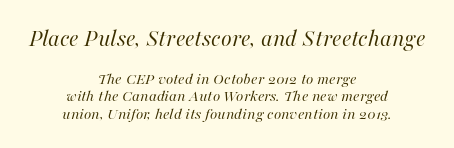
Does the copy run flush right? No — it is centered line by line. The initial chunk of copy outweighs the following chunk in type size. Weight: in the light-to-regular range. The block of text is dense from top to bottom, with scant space between rows. Bare-footed words on every line.
